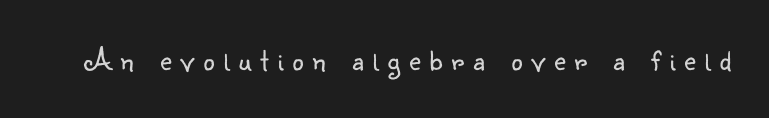
The image shows 32 px light sans-serif type, upright; set unusually wide letter spacing (+0.28 em), not underlined; low stroke contrast and a small x-height.
